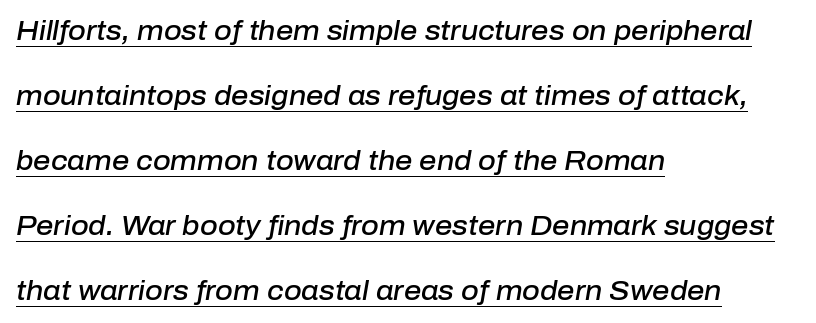
Q: Is the text bold? A: Semi-bold.
Q: Is the text italic (slanted)? A: Yes, it leans right by about 10 degrees.
Q: Is the text underlined? A: Yes.
Q: How is the paragraph aligned? A: Left-aligned.
Q: Is the spacing between letters normal or unusually wide? A: Normal.
Q: Is the spacing between lines tight, normal or loose? A: Loose.
